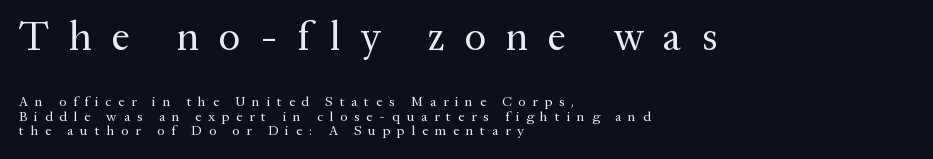
Q: Is the text bold? A: No.
Q: Is the text italic (slanted)? A: No, it is upright.
Q: Is the typeface a serif or a sans-serif typeface? A: Serif.
Q: Is the text underlined? A: No.
Q: How is the paragraph aligned? A: Left-aligned.
Q: Is the spacing between letters normal or unusually wide? A: Unusually wide.
Q: Is the spacing between lines tight, normal or loose? A: Tight.
Q: Which block of text is set in a larger size, the first (top) or the second (bottom)? A: The first (top) one.
Q: Width (condensed, normal, or wide)? A: Normal.
Q: Stroke contrast? A: Medium.
Q: x-height? A: Medium.
Q: Monospaced? A: No.
